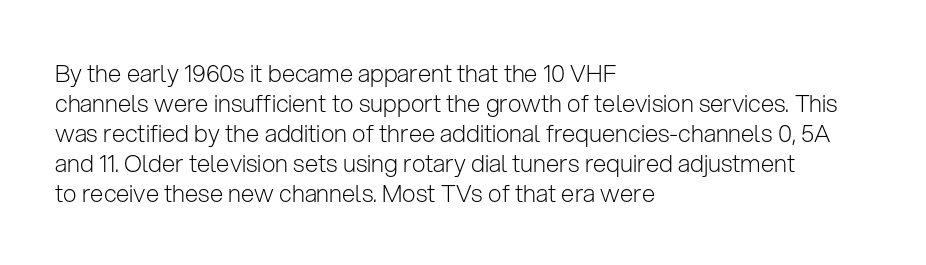
Honestly, there is no underline to notice here at all. The font's upright variant was chosen for this text. Horizontally, the lines are justified to the leading edge only. Bold? No — there's no thickening of the strokes.
